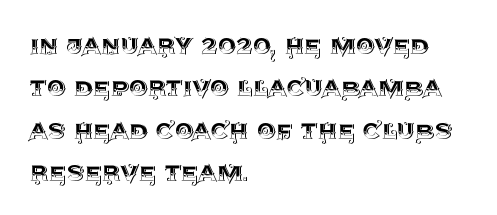
The lines in this sample share a left origin and differ only in where they stop. Think of a printed novel: that variable character pitch is what you see here. The zone under the glyphs is completely vacant. Vertical strokes here are truly vertical. These lines sit exactly where default settings would place them. The letterforms sit shoulder to shoulder at normal distance.
